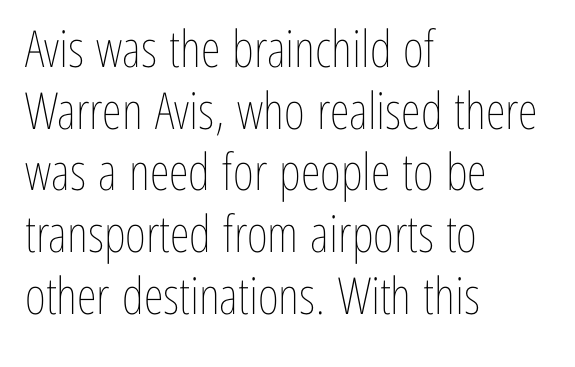
{"italic": "no", "bold": "no", "weight": "thin", "width": "condensed", "stroke_contrast": "low", "x_height": "medium", "monospaced": "no", "underline": "no", "align": "left", "line_spacing_ratio": 1.21, "letter_spacing": "normal", "letter_spacing_em": 0.0, "glyph_px": 51}
